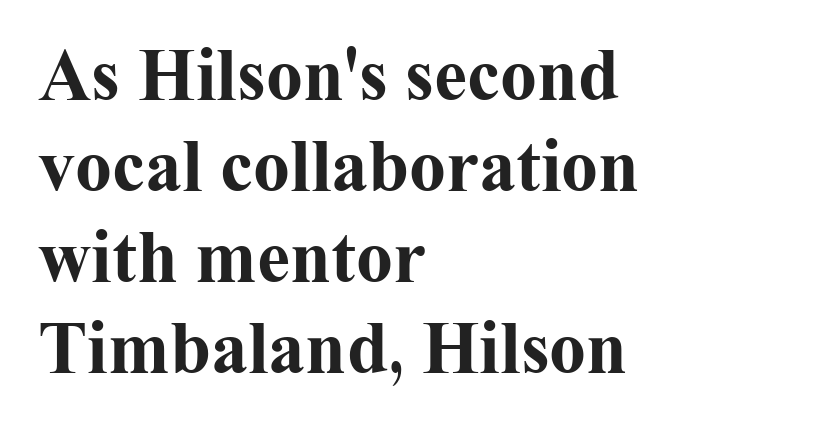
The image shows 74 px bold serif type, upright; set left-aligned, line spacing 1.23x, normal letter spacing, not underlined; medium stroke contrast and a medium x-height.
